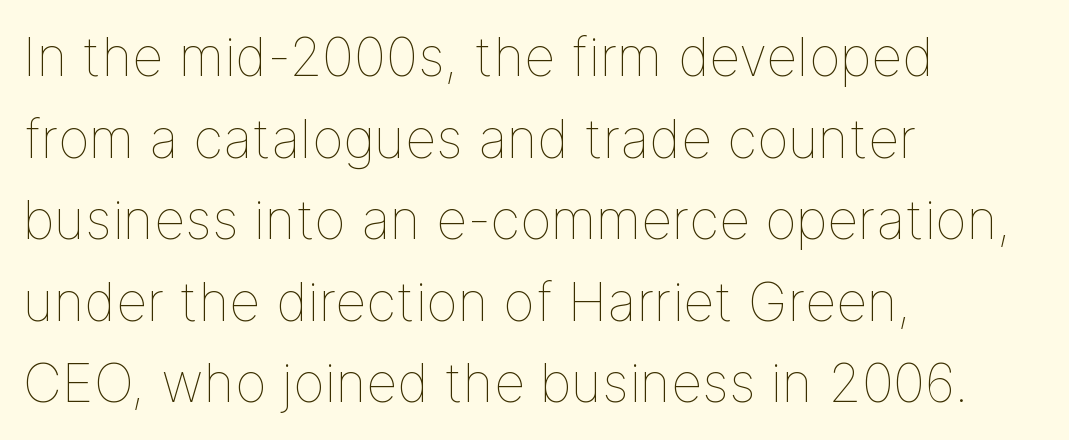
Posture: upright roman. Nobody drew a line under any word here. Leftover space on each line is placed entirely after the last word. These lines are rendered in a variable-pitch font.
